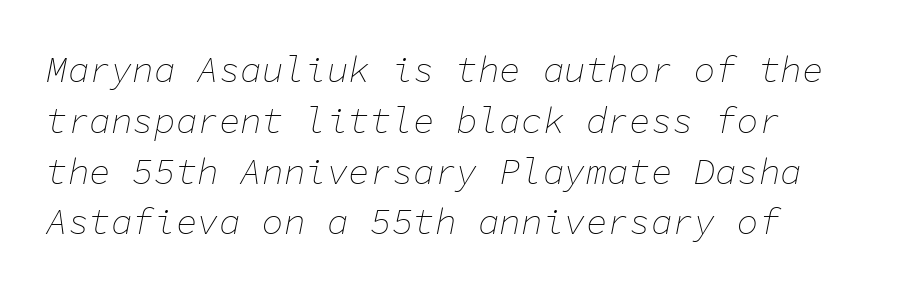
The letters are slanted; this is an italic face. The foot of each line stays bare and open. The rendering keeps characters at their native spacing. The passage shown is typed in a monospace face where columns stay perfectly aligned.
